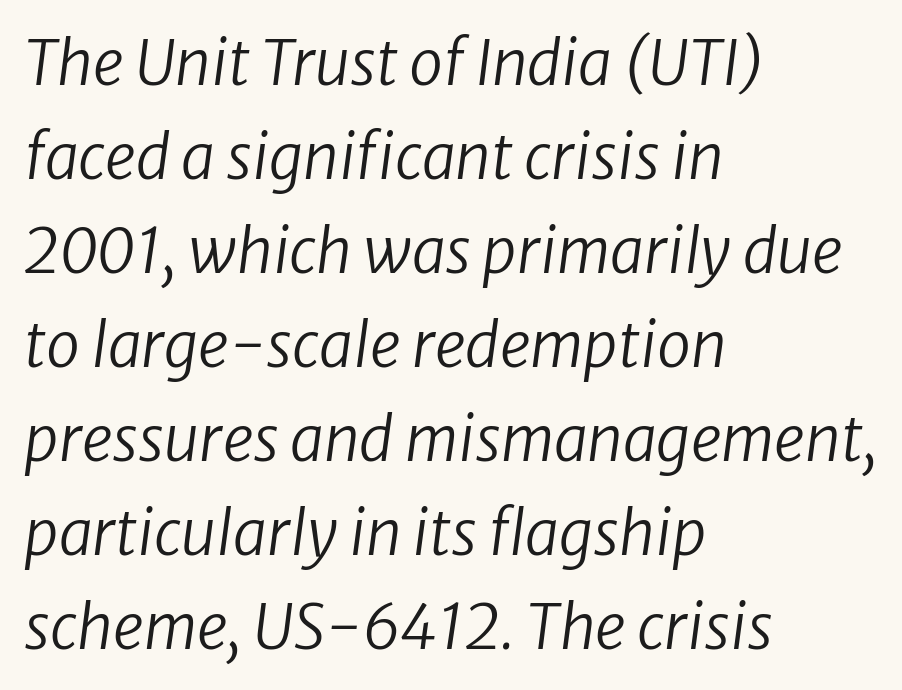
Q: Is the text bold? A: No.
Q: Is the typeface a serif or a sans-serif typeface? A: Sans-serif.
Q: Is the text underlined? A: No.
Q: How is the paragraph aligned? A: Left-aligned.
Q: Is the spacing between letters normal or unusually wide? A: Normal.
Q: Is the spacing between lines tight, normal or loose? A: Normal.
Q: Width (condensed, normal, or wide)? A: Normal.
Q: Stroke contrast? A: Low.
Q: x-height? A: Medium.
Q: Monospaced? A: No.
